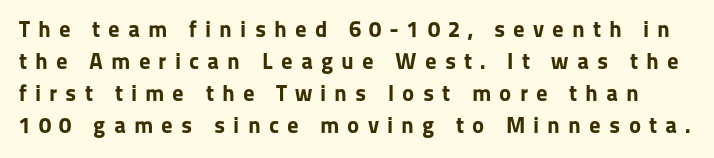
In terms of leading, this rendering sits right in the middle. Inter-character spacing is expanded well beyond the font's built-in metrics. The font is running at its bold setting. The letters stand straight up with perfectly vertical stems.
